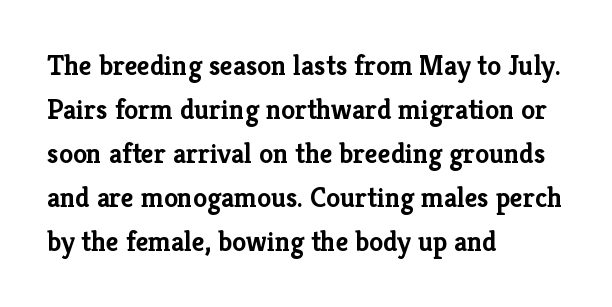
Here the designer chose a conventional face with non-uniform glyph widths. Typographically, this falls in the serif category. The passage is arranged the way most books set body copy — flush left. Beneath every word, the page is bare. Typographic density is high because the face is bold.
